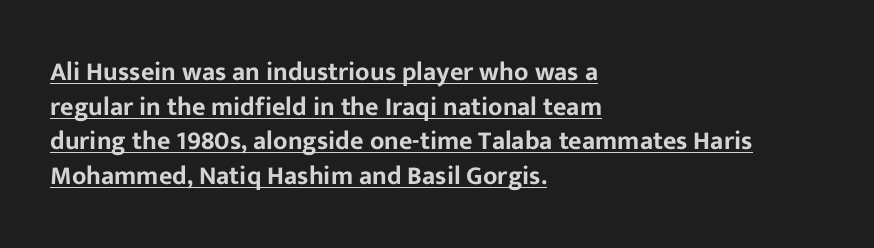
Q: Is the text italic (slanted)? A: No, it is upright.
Q: Is the text underlined? A: Yes.
Q: How is the paragraph aligned? A: Left-aligned.
Q: Is the spacing between letters normal or unusually wide? A: Normal.
Q: Is the spacing between lines tight, normal or loose? A: Normal.
